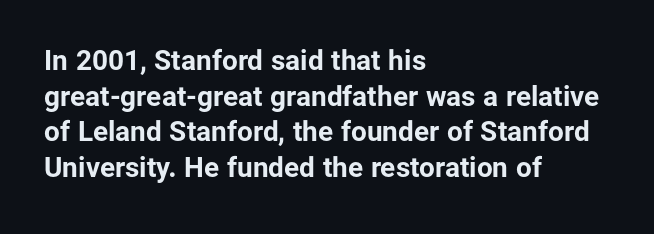
{"serif": "no", "italic": "no", "bold": "yes", "weight": "bold", "width": "normal", "stroke_contrast": "low", "x_height": "medium", "monospaced": "no", "underline": "no", "align": "left", "line_spacing": "normal", "line_spacing_ratio": 1.27, "letter_spacing": "normal", "letter_spacing_em": 0.0, "glyph_px": 28}
